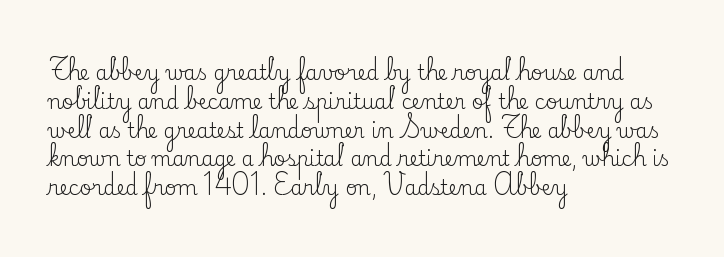
{"italic": "no", "bold": "no", "underline": "no", "align": "left", "line_spacing": "normal", "line_spacing_ratio": 1.44, "letter_spacing": "normal", "letter_spacing_em": 0.0, "glyph_px": 20}
